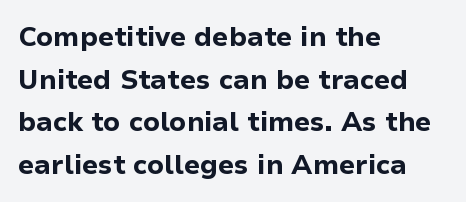
Q: Is the text bold? A: Yes.
Q: Is the text italic (slanted)? A: No, it is upright.
Q: Is the text underlined? A: No.
Q: How is the paragraph aligned? A: Left-aligned.
Q: Is the spacing between letters normal or unusually wide? A: Normal.
Q: Is the spacing between lines tight, normal or loose? A: Normal.
